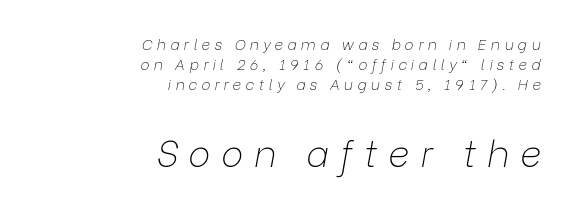
The tracking jumps out immediately: characters are airy and widely separated. Note the varied advance widths — an 'i' is clearly narrower than an 'm'. Clear beneath every line of the passage. Style check: oblique. Compared with a flush-left layout, this one pins lines to the opposite, right side.
